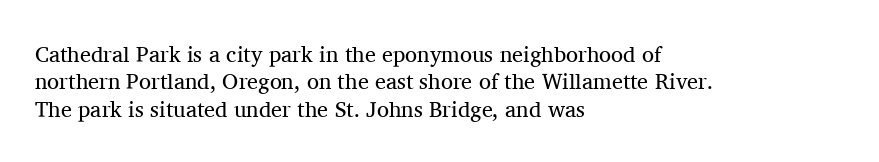
Counters stay open thanks to moderate or lighter strokes. All the whitespace from short lines collects on the right. Normally led — the rows are evenly, conventionally spaced. The glyphs are unaccompanied by any horizontal stroke below them.
